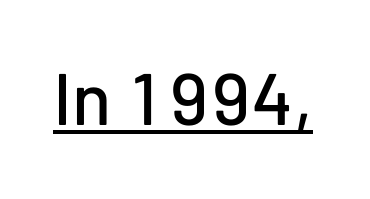
The image shows 73 px sans-serif type, upright; set normal letter spacing, underlined; low stroke contrast and a medium x-height.
